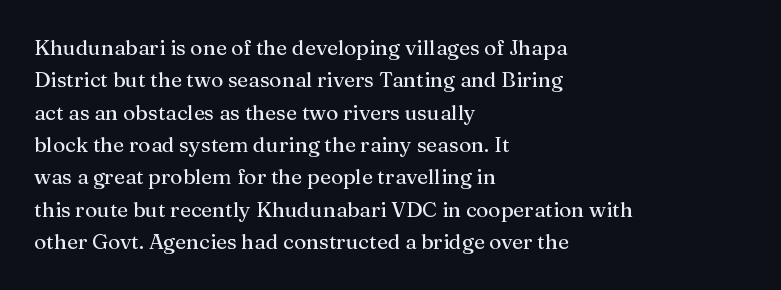
Glyph-to-glyph distance matches everyday printed text. Upright lettering throughout. Notice how descenders clear the ascenders below comfortably — that's standard leading. The strip under each line holds only bare page. Layout note: lines flush left.
